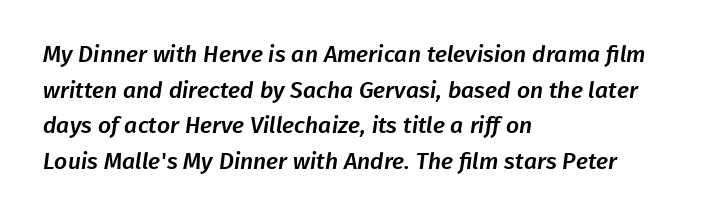
The image shows 23 px text type; set left-aligned, normal line spacing (1.55x), normal letter spacing, not underlined.
